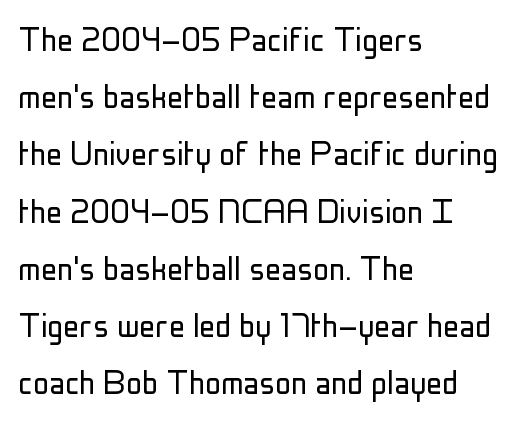
{"serif": "no", "italic": "no", "bold": "no", "weight": "light", "width": "condensed", "stroke_contrast": "low", "x_height": "medium", "monospaced": "no", "underline": "no", "align": "left", "line_spacing": "normal", "line_spacing_ratio": 1.43, "letter_spacing": "normal", "letter_spacing_em": 0.0, "glyph_px": 40}
